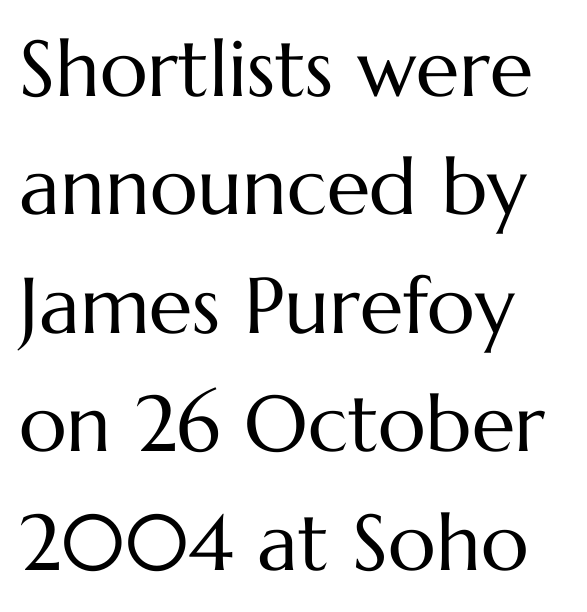
The image shows 79 px regular-weight type, upright; set normal line spacing (1.5x), normal letter spacing, not underlined; medium stroke contrast and a medium x-height.
